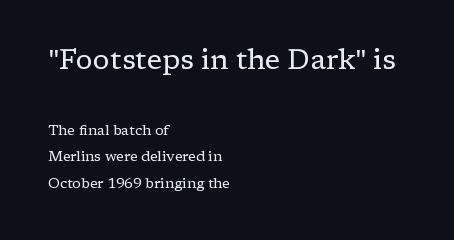
Q: Is the text bold? A: No.
Q: Is the text italic (slanted)? A: No, it is upright.
Q: Is the typeface a serif or a sans-serif typeface? A: Serif.
Q: Is the text underlined? A: No.
Q: How is the paragraph aligned? A: Left-aligned.
Q: Is the spacing between letters normal or unusually wide? A: Normal.
Q: Is the spacing between lines tight, normal or loose? A: Loose.
Q: Which block of text is set in a larger size, the first (top) or the second (bottom)? A: The first (top) one.
Q: Width (condensed, normal, or wide)? A: Normal.
Q: Stroke contrast? A: Low.
Q: x-height? A: Medium.
Q: Monospaced? A: No.
